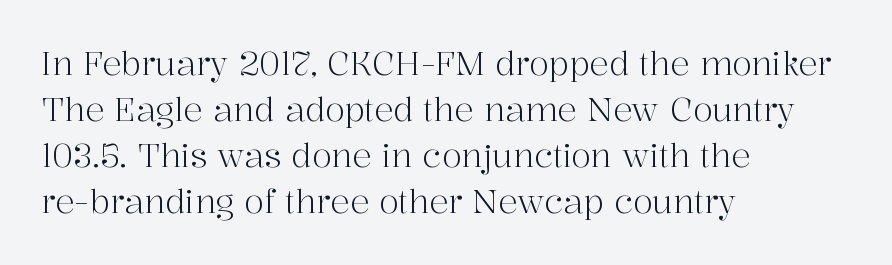
Q: Is the text bold? A: No.
Q: Is the text italic (slanted)? A: No, it is upright.
Q: Is the typeface a serif or a sans-serif typeface? A: Serif.
Q: Is the text underlined? A: No.
Q: How is the paragraph aligned? A: Left-aligned.
Q: Is the spacing between letters normal or unusually wide? A: Normal.
Q: Is the spacing between lines tight, normal or loose? A: Normal.
Q: Width (condensed, normal, or wide)? A: Normal.
Q: Stroke contrast? A: High.
Q: x-height? A: Medium.
Q: Monospaced? A: No.
